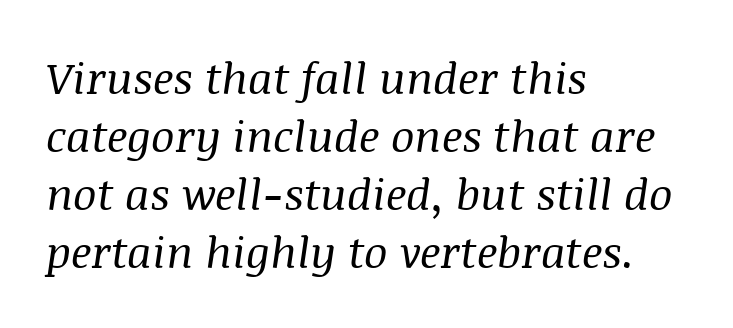
Caption: standard tracking, unaltered. Each row of text sits above clean, open space. Note: serifs present on the glyphs. Caption: face not bold, strokes unweighted. These lines are rendered in a variable-pitch font.
